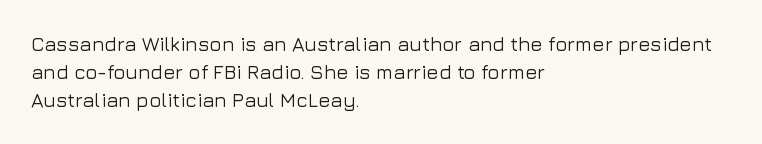
Quick note: interline space is typical. Layout note: lines flush left. The tracking reads as untouched default to a designer's eye. The passage shown is not underscored anywhere. The type sits square on the baseline with zero lean.
